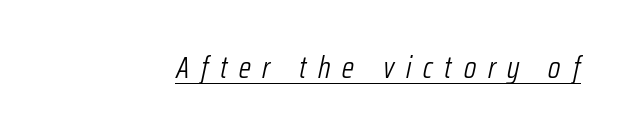
{"italic": "yes", "lean": "right", "slant_degrees": 12, "bold": "no", "weight": "light", "width": "condensed", "stroke_contrast": "low", "x_height": "medium", "monospaced": "no", "underline": "yes", "letter_spacing": "wide", "letter_spacing_em": 0.38, "glyph_px": 31}
